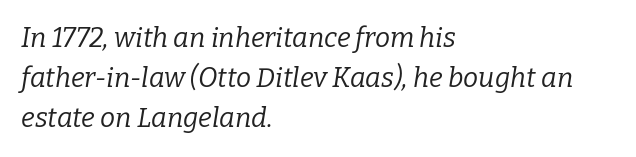
The image shows 27 px text type, italic (leaning right); set left-aligned, normal line spacing (1.49x), normal letter spacing, not underlined.
